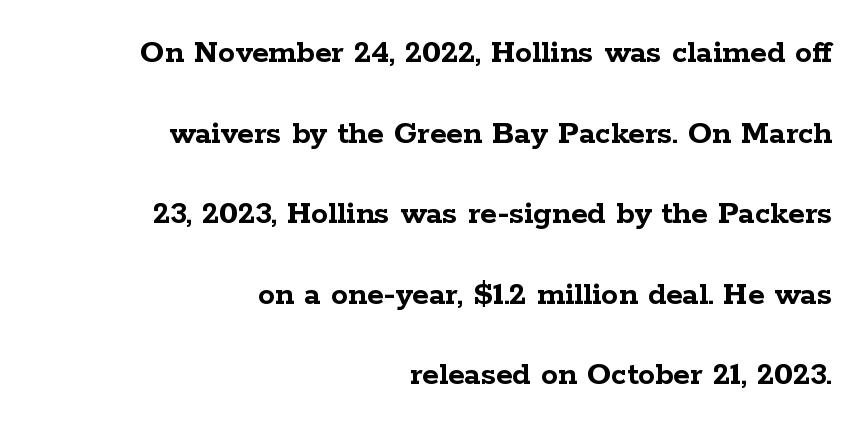
The image shows 34 px semibold, wide serif type, upright; set right-aligned, loose line spacing (2.37x), normal letter spacing, not underlined; low stroke contrast and a medium x-height.
